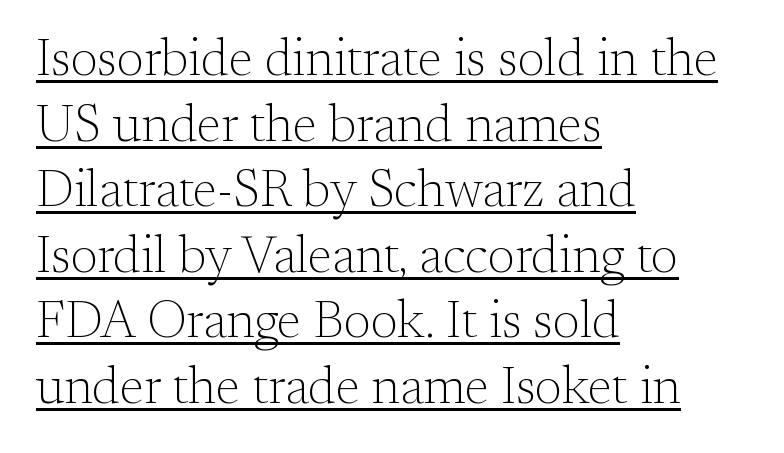
The line-height multiplier appears to be the usual default. The passage shown is typeset with a serif family. Underlining? Definitely there. The letterforms sit at book weight or below.
